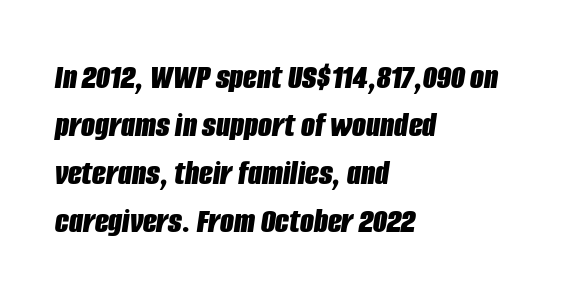
The image shows 36 px bold, condensed type, italic (leaning right); set left-aligned, normal line spacing (1.33x), normal letter spacing, not underlined; low stroke contrast and a large x-height.
